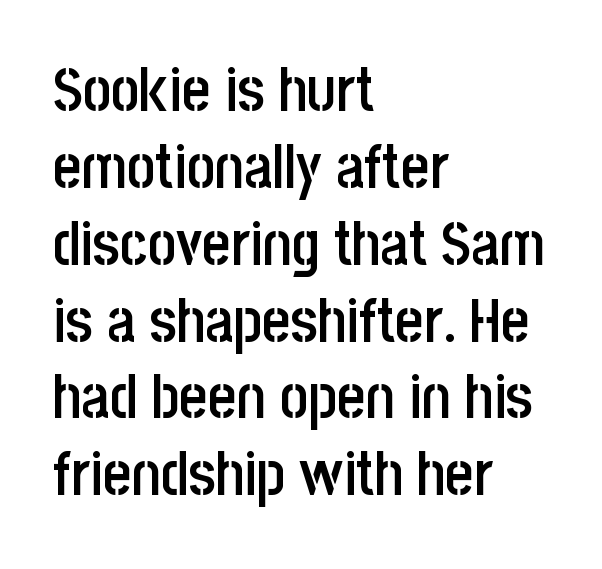
The face used here is a sans, in the tradition of grotesques and geometrics. In terms of posture, this sample is upright. Look at the tracking — it's just the regular setting, nothing added. The letters advance in unequal steps, a hallmark of proportional type.
